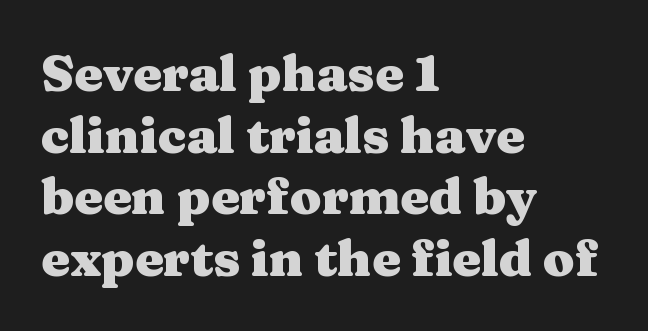
{"serif": "yes", "italic": "no", "bold": "yes", "weight": "heavy", "width": "wide", "stroke_contrast": "medium", "x_height": "medium", "monospaced": "no", "underline": "no", "align": "left", "line_spacing_ratio": 1.21, "letter_spacing": "normal", "letter_spacing_em": 0.0, "glyph_px": 51}
